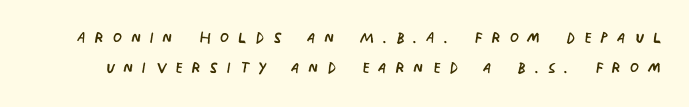
Q: Is the text bold? A: No.
Q: Is the text underlined? A: No.
Q: Is the spacing between letters normal or unusually wide? A: Unusually wide.
Q: Is the spacing between lines tight, normal or loose? A: Normal.
